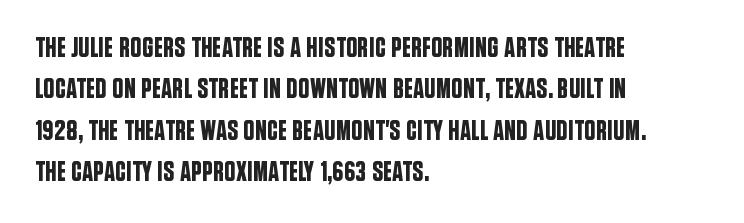
{"serif": "no", "italic": "no", "width": "condensed", "stroke_contrast": "low", "x_height": "large", "monospaced": "no", "underline": "no", "align": "left", "line_spacing": "normal", "line_spacing_ratio": 1.48, "letter_spacing": "normal", "letter_spacing_em": 0.0, "glyph_px": 28}
